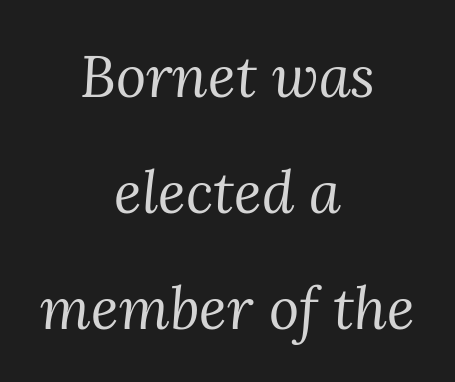
The image shows 58 px regular-weight serif type, italic (leaning right); set centered, loose line spacing (2.0x), normal letter spacing, not underlined; medium stroke contrast and a medium x-height.
